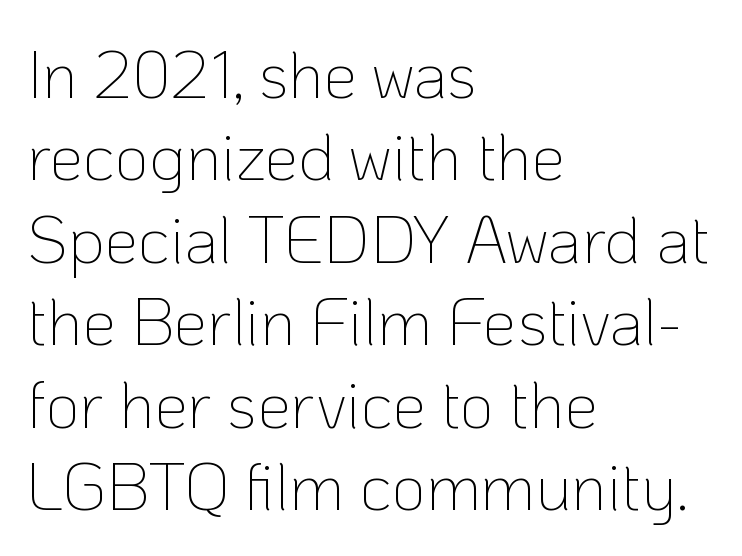
Q: Is the text bold? A: No.
Q: Is the text italic (slanted)? A: No, it is upright.
Q: Is the typeface a serif or a sans-serif typeface? A: Sans-serif.
Q: Is the text underlined? A: No.
Q: How is the paragraph aligned? A: Left-aligned.
Q: Is the spacing between letters normal or unusually wide? A: Normal.
Q: Width (condensed, normal, or wide)? A: Normal.
Q: Stroke contrast? A: Low.
Q: x-height? A: Medium.
Q: Monospaced? A: No.
